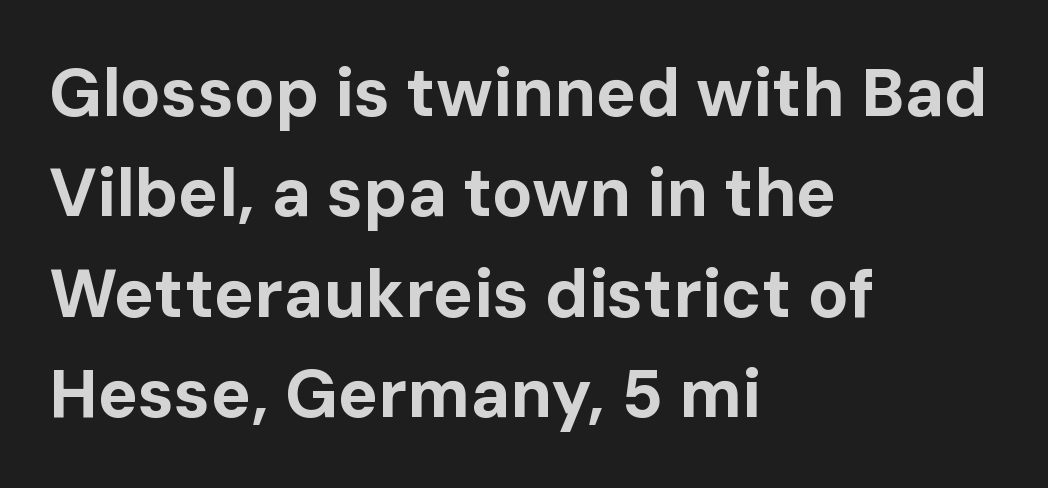
No italicization has been applied; the sample stays upright. The rendering uses a moderate line-height, typical for paragraphs. Unmarked baselines from the first word to the last. Tracking here is standard; glyphs follow each other at the usual distance. Stroke terminals: plain, sans-serif. Note the varied advance widths — an 'i' is clearly narrower than an 'm'.
